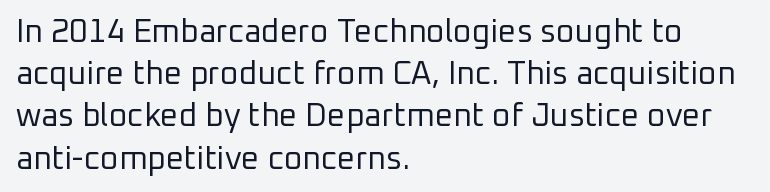
Looks like regular typesetting: each glyph gets only the width it needs. The compositor pushed each line to the left boundary. Nope, no serifs anywhere on these letters. This rendering features lettering with no underline.
